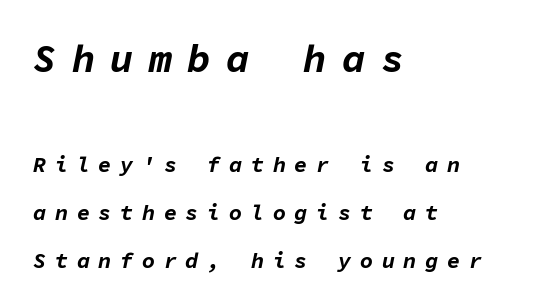
Q: Is the text bold? A: Yes.
Q: Is the text italic (slanted)? A: Yes, it leans right by about 11 degrees.
Q: Is the text underlined? A: No.
Q: How is the paragraph aligned? A: Left-aligned.
Q: Is the spacing between letters normal or unusually wide? A: Unusually wide.
Q: Is the spacing between lines tight, normal or loose? A: Loose.
Q: Which block of text is set in a larger size, the first (top) or the second (bottom)? A: The first (top) one.
Q: Width (condensed, normal, or wide)? A: Normal.
Q: Stroke contrast? A: Low.
Q: x-height? A: Medium.
Q: Monospaced? A: Yes.
